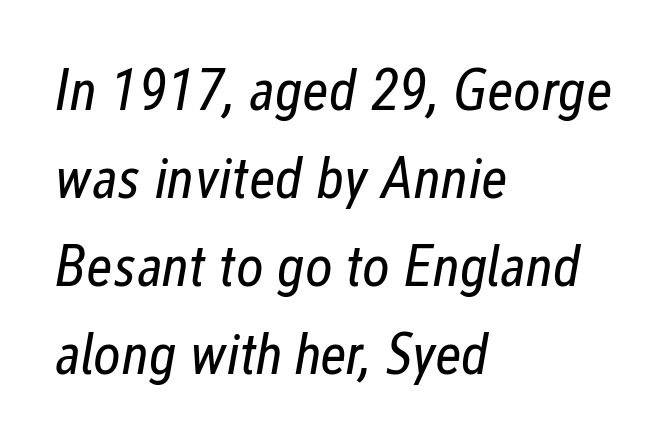
{"italic": "yes", "lean": "right", "slant_degrees": 12, "bold": "no", "weight": "regular", "width": "condensed", "stroke_contrast": "low", "x_height": "medium", "monospaced": "no", "underline": "no", "align": "left", "line_spacing": "normal", "line_spacing_ratio": 1.49, "letter_spacing": "normal", "letter_spacing_em": 0.0, "glyph_px": 59}
